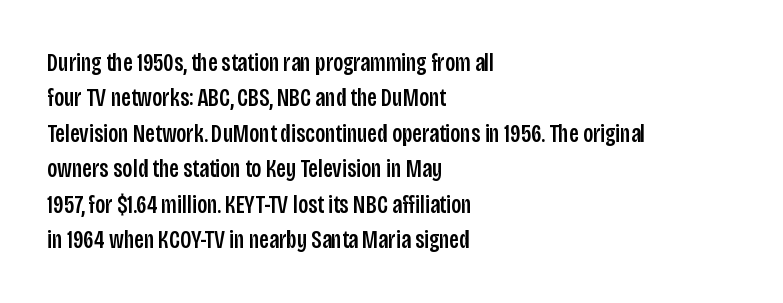
{"italic": "no", "underline": "no", "align": "left", "line_spacing": "normal", "line_spacing_ratio": 1.42, "letter_spacing": "normal", "letter_spacing_em": 0.0, "glyph_px": 25}
